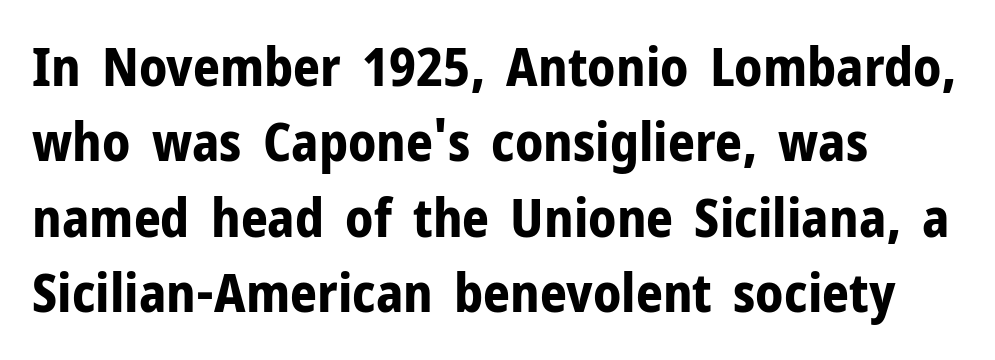
{"serif": "no", "italic": "no", "bold": "yes", "weight": "bold", "width": "normal", "stroke_contrast": "low", "x_height": "medium", "monospaced": "no", "underline": "no", "align": "left", "line_spacing": "normal", "line_spacing_ratio": 1.42, "letter_spacing": "normal", "letter_spacing_em": 0.0, "glyph_px": 53}
